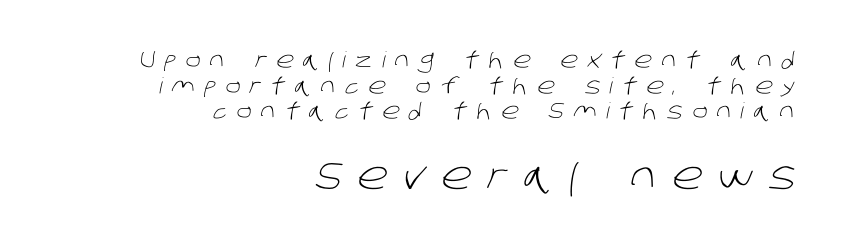
The image shows 38 px light sans-serif type; set right-aligned, line spacing 1.17x, unusually wide letter spacing (+0.43 em), not underlined; the second (bottom) block is 1.73x larger; low stroke contrast and a large x-height.
